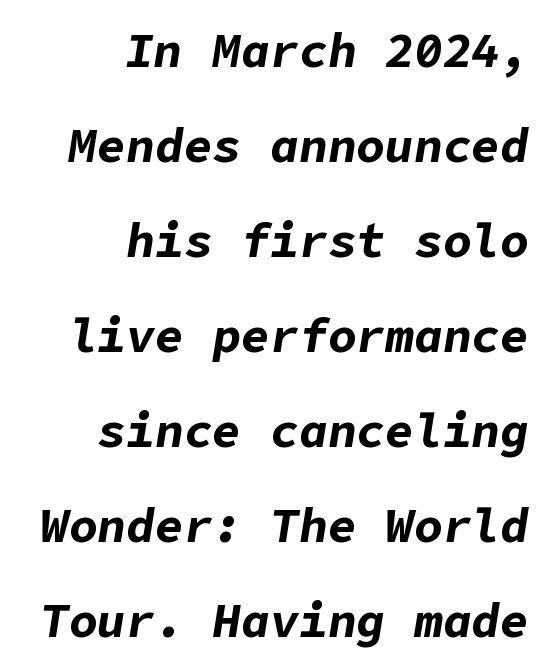
{"italic": "yes", "lean": "right", "slant_degrees": 9, "bold": "yes", "weight": "bold", "width": "normal", "stroke_contrast": "low", "x_height": "medium", "underline": "no", "align": "right", "line_spacing": "loose", "line_spacing_ratio": 1.98, "letter_spacing": "normal", "letter_spacing_em": 0.0, "glyph_px": 48}
